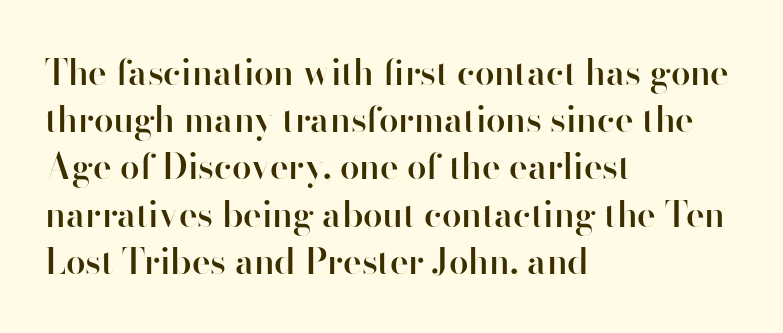
The image shows 35 px semibold sans-serif type, upright; set left-aligned, normal line spacing (1.35x), normal letter spacing, not underlined; high stroke contrast and a small x-height.
